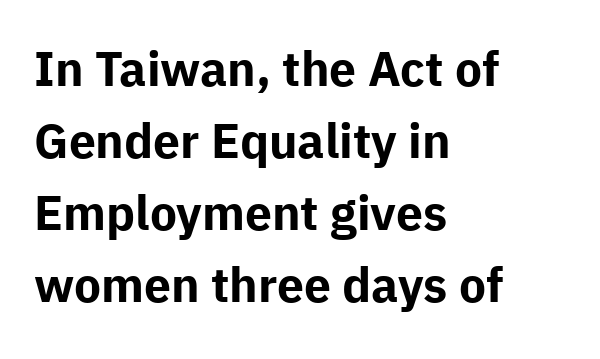
The image shows 48 px bold sans-serif type, upright; set left-aligned, normal line spacing (1.5x), normal letter spacing, not underlined; low stroke contrast and a medium x-height.
